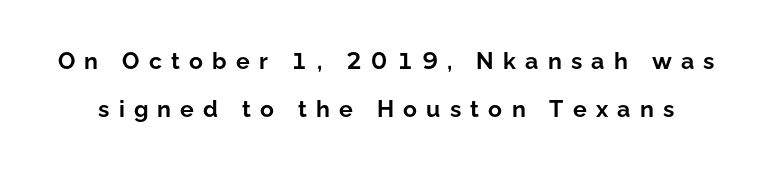
Q: Is the text bold? A: Yes.
Q: Is the text italic (slanted)? A: No, it is upright.
Q: Is the text underlined? A: No.
Q: Is the spacing between letters normal or unusually wide? A: Unusually wide.
Q: Is the spacing between lines tight, normal or loose? A: Loose.
